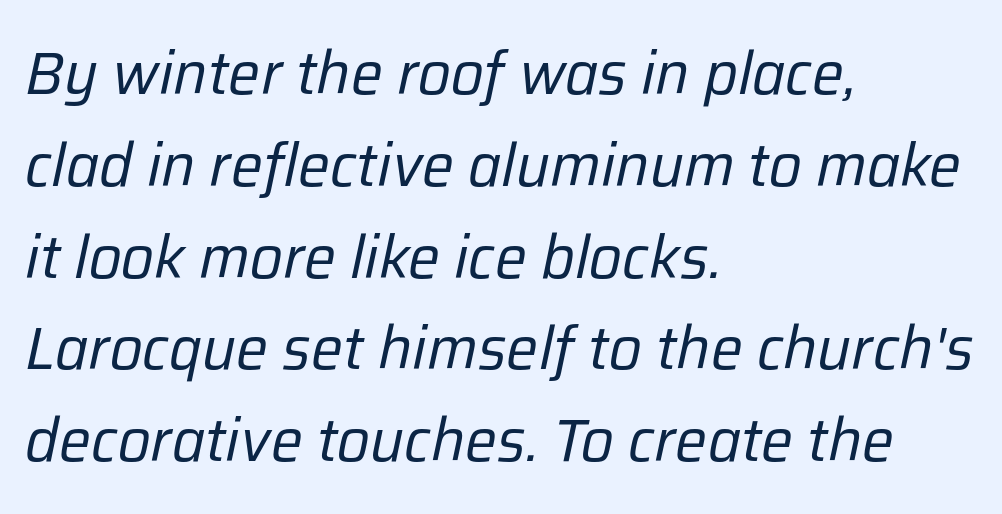
Q: Is the text bold? A: No.
Q: Is the text italic (slanted)? A: Yes, it leans right by about 12 degrees.
Q: Is the text underlined? A: No.
Q: How is the paragraph aligned? A: Left-aligned.
Q: Is the spacing between letters normal or unusually wide? A: Normal.
Q: Is the spacing between lines tight, normal or loose? A: Normal.
Q: Width (condensed, normal, or wide)? A: Normal.
Q: Stroke contrast? A: Low.
Q: x-height? A: Medium.
Q: Monospaced? A: No.
